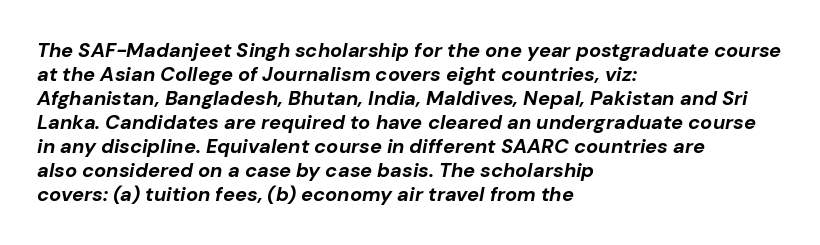
Q: Is the text bold? A: Yes.
Q: Is the text italic (slanted)? A: Yes, it leans right by about 10 degrees.
Q: Is the text underlined? A: No.
Q: How is the paragraph aligned? A: Left-aligned.
Q: Is the spacing between letters normal or unusually wide? A: Normal.
